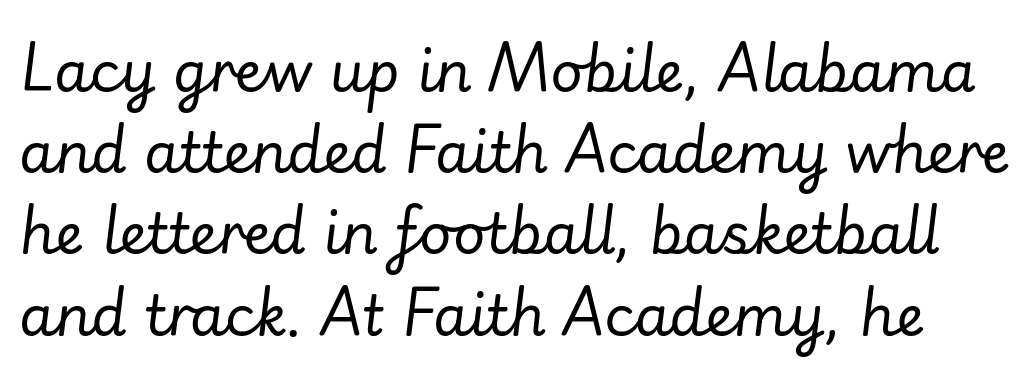
The image shows 56 px regular-weight type, italic (leaning right); set normal line spacing (1.45x), normal letter spacing, not underlined; low stroke contrast and a small x-height.
